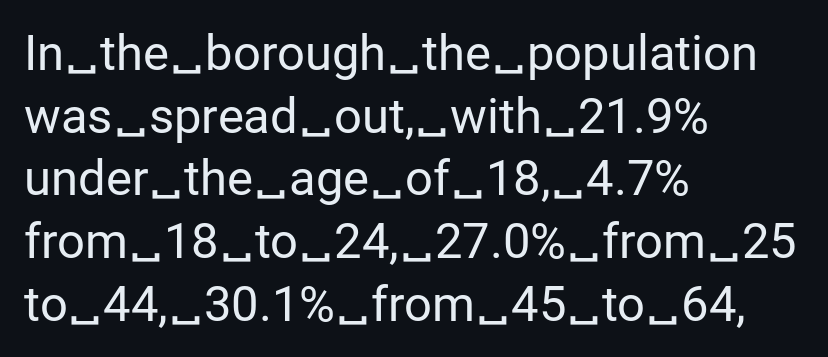
The image shows 49 px regular-weight sans-serif type, upright; set left-aligned, normal line spacing (1.28x), normal letter spacing, not underlined; low stroke contrast and a medium x-height.
